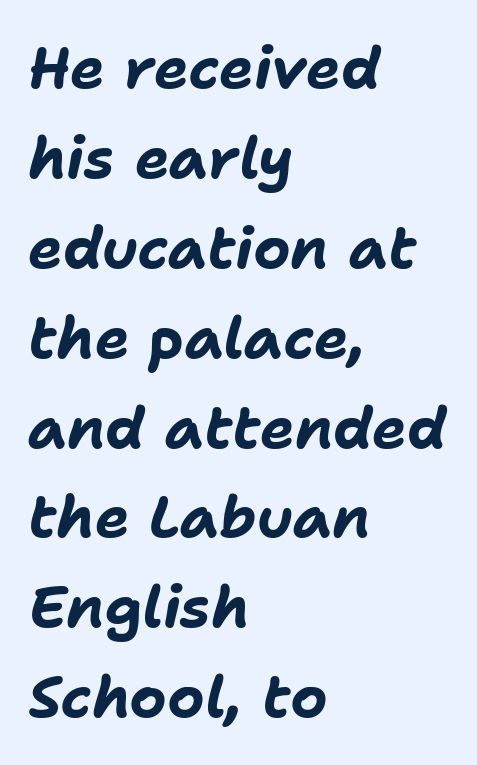
Words float on clear page, feet unadorned. The block of text has a typical density, with ordinary space between rows. An italicized treatment has been applied to the whole sample. Is this a fixed-width face? No — the glyphs have proportional, varying widths. The passage is arranged the way most books set body copy — flush left. What stands out about the letter spacing? Nothing — it is the standard amount.
